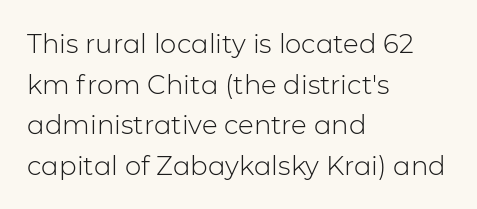
The zone under the glyphs is completely vacant. Letters have the restrained weight of plain body copy at most. Line beginnings align vertically; line endings do not. The gaps between neighbouring characters are ordinary and unremarkable.
